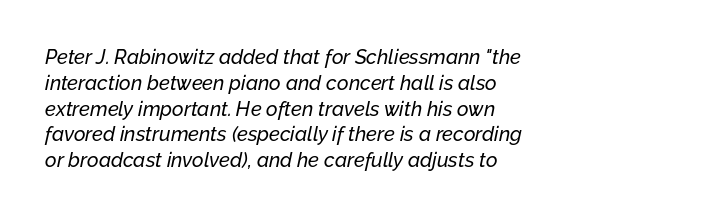
The space directly below the letters is spotless. The paragraph shown leans on its left margin. These lines keep a tight, regular rhythm from letter to letter. The space between consecutive lines is moderate. This is oblique type, the kind used for emphasis or titles.
